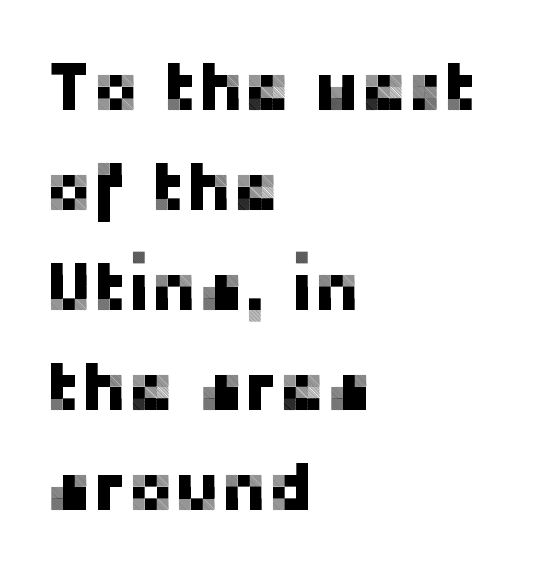
Q: Is the text italic (slanted)? A: No, it is upright.
Q: Is the typeface a serif or a sans-serif typeface? A: Sans-serif.
Q: Is the text underlined? A: No.
Q: How is the paragraph aligned? A: Left-aligned.
Q: Is the spacing between letters normal or unusually wide? A: Normal.
Q: Is the spacing between lines tight, normal or loose? A: Normal.
Q: Width (condensed, normal, or wide)? A: Normal.
Q: Stroke contrast? A: Low.
Q: x-height? A: Medium.
Q: Monospaced? A: No.
